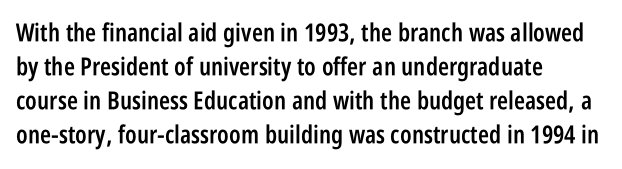
Q: Is the text bold? A: Semi-bold.
Q: Is the text italic (slanted)? A: No, it is upright.
Q: Is the text underlined? A: No.
Q: How is the paragraph aligned? A: Left-aligned.
Q: Is the spacing between letters normal or unusually wide? A: Normal.
Q: Is the spacing between lines tight, normal or loose? A: Normal.
